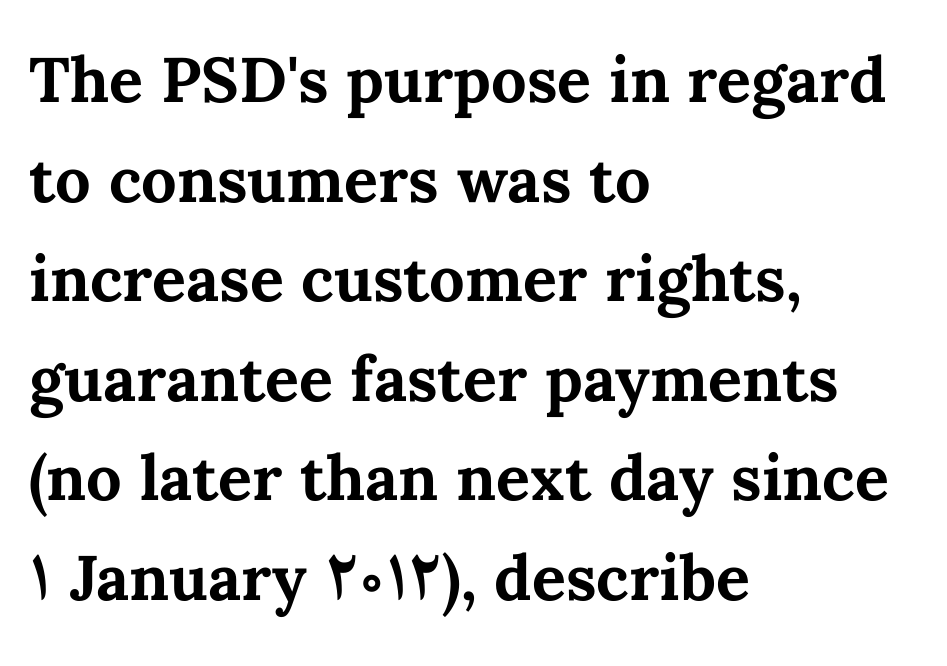
Q: Is the text bold? A: Yes.
Q: Is the text italic (slanted)? A: No, it is upright.
Q: Is the text underlined? A: No.
Q: How is the paragraph aligned? A: Left-aligned.
Q: Is the spacing between letters normal or unusually wide? A: Normal.
Q: Is the spacing between lines tight, normal or loose? A: Normal.
Q: Width (condensed, normal, or wide)? A: Normal.
Q: Stroke contrast? A: Medium.
Q: x-height? A: Medium.
Q: Monospaced? A: No.
